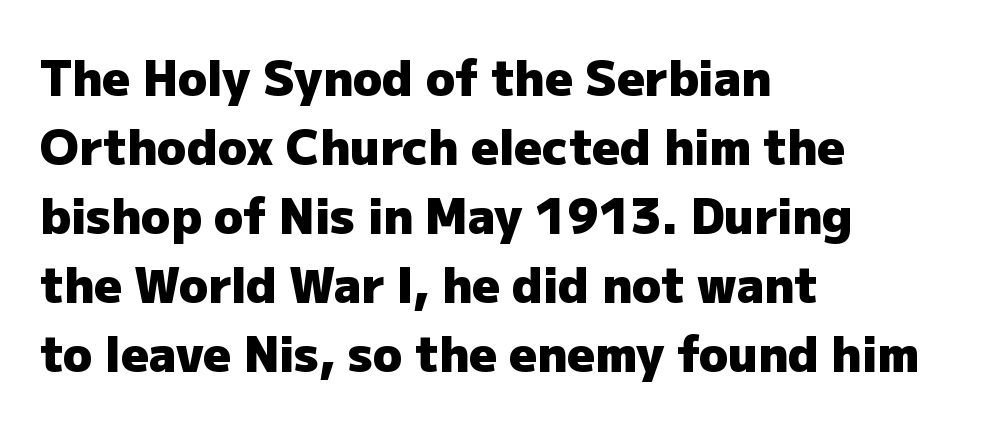
{"serif": "no", "italic": "no", "bold": "yes", "weight": "heavy", "width": "normal", "stroke_contrast": "low", "x_height": "medium", "monospaced": "no", "underline": "no", "align": "left", "line_spacing": "normal", "line_spacing_ratio": 1.44, "letter_spacing": "normal", "letter_spacing_em": 0.0, "glyph_px": 48}
